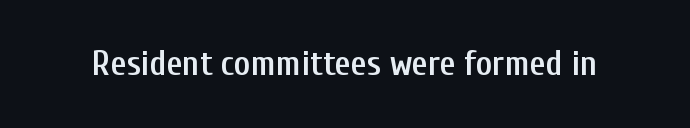
{"serif": "no", "italic": "no", "bold": "semi", "weight": "semibold", "width": "condensed", "stroke_contrast": "low", "x_height": "medium", "monospaced": "no", "underline": "no", "letter_spacing": "normal", "letter_spacing_em": 0.0, "glyph_px": 35}
